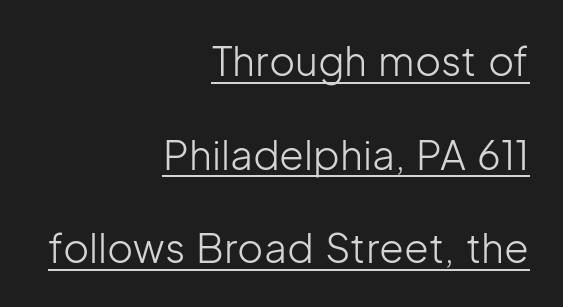
Q: Is the text bold? A: No.
Q: Is the text italic (slanted)? A: No, it is upright.
Q: Is the typeface a serif or a sans-serif typeface? A: Sans-serif.
Q: Is the text underlined? A: Yes.
Q: How is the paragraph aligned? A: Right-aligned.
Q: Is the spacing between letters normal or unusually wide? A: Normal.
Q: Is the spacing between lines tight, normal or loose? A: Loose.
Q: Width (condensed, normal, or wide)? A: Normal.
Q: Stroke contrast? A: Low.
Q: x-height? A: Medium.
Q: Monospaced? A: No.
